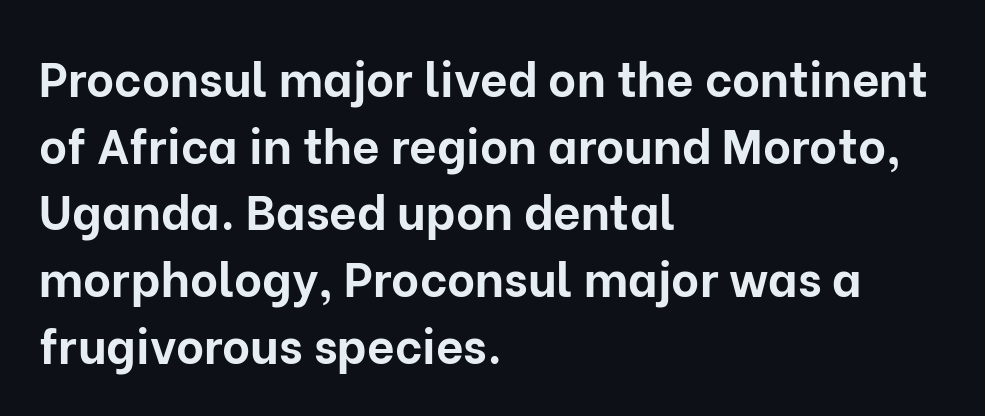
The image shows 48 px bold sans-serif type, upright; set left-aligned, normal line spacing (1.39x), normal letter spacing, not underlined; low stroke contrast and a medium x-height.
